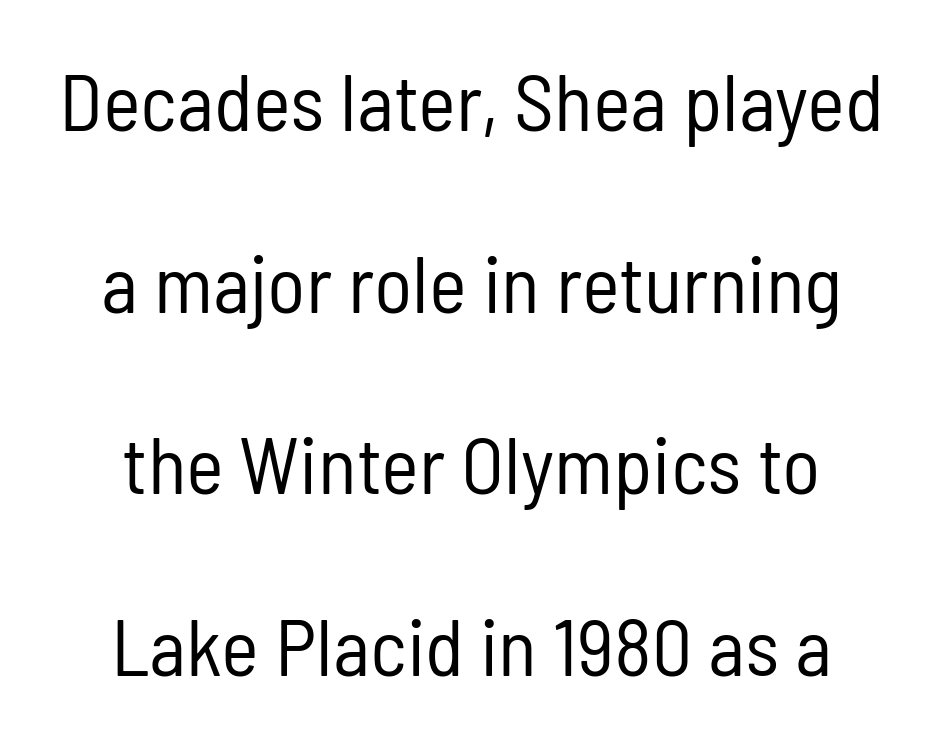
The image shows 80 px regular-weight, condensed sans-serif type, upright; set loose line spacing (2.27x), normal letter spacing, not underlined; low stroke contrast and a medium x-height.
